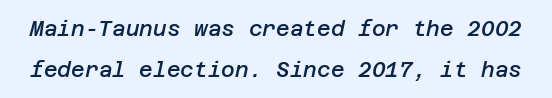
{"italic": "yes", "lean": "right", "slant_degrees": 12, "bold": "semi", "underline": "no", "line_spacing": "loose", "line_spacing_ratio": 1.95, "letter_spacing": "normal", "letter_spacing_em": 0.0, "glyph_px": 21}
